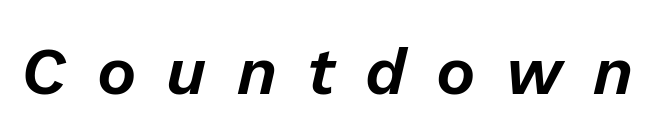
The image shows 66 px text type, italic (leaning right); set unusually wide letter spacing (+0.46 em), not underlined; low stroke contrast and a medium x-height.
